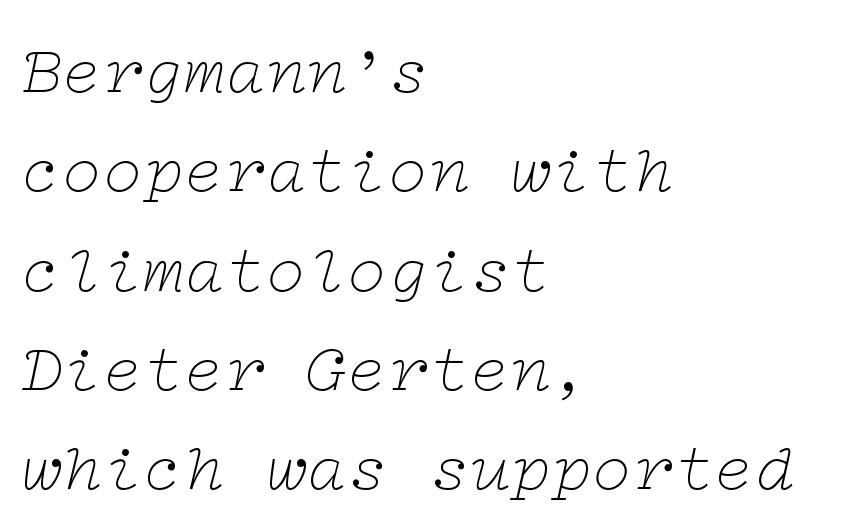
{"serif": "yes", "italic": "yes", "lean": "right", "slant_degrees": 12, "bold": "no", "weight": "thin", "width": "wide", "stroke_contrast": "low", "x_height": "medium", "underline": "no", "align": "left", "line_spacing": "normal", "line_spacing_ratio": 1.46, "letter_spacing": "normal", "letter_spacing_em": 0.0, "glyph_px": 68}
